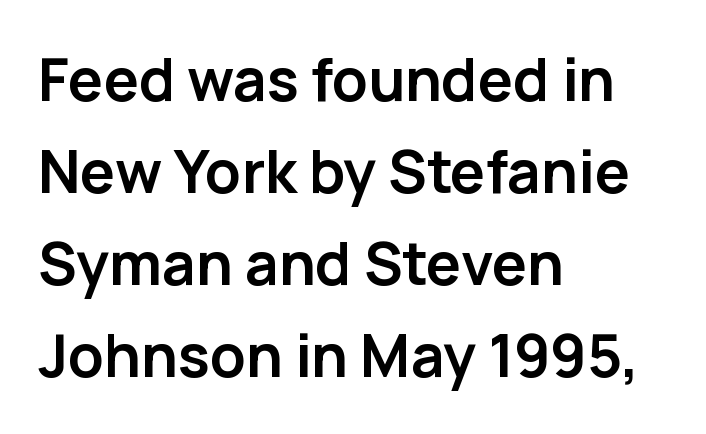
The image shows 59 px semibold sans-serif type, upright; set left-aligned, normal line spacing (1.56x), normal letter spacing, not underlined; low stroke contrast and a medium x-height.
